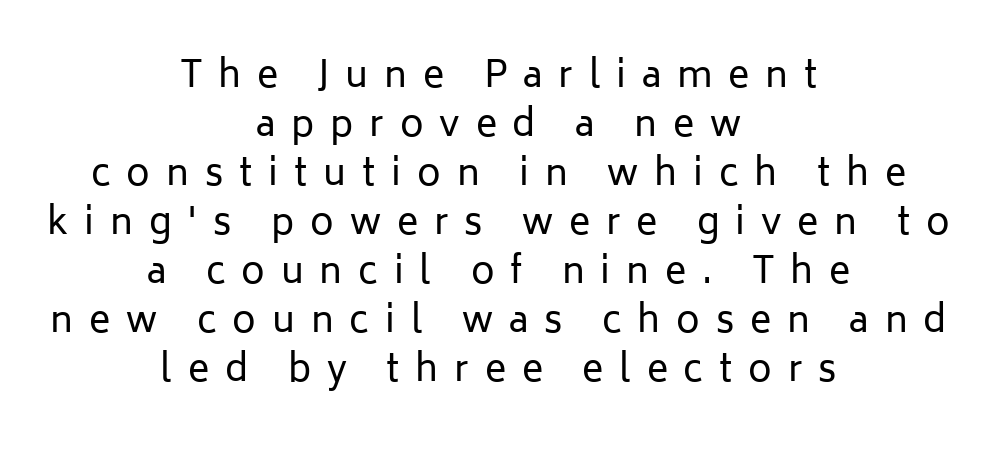
Each line is balanced around a shared central axis. Designer's note — italics off, roman on. What kind of face is this? One without serifs — a sans. Beneath every word, the page is bare. A light-to-regular cut is what we see here.
